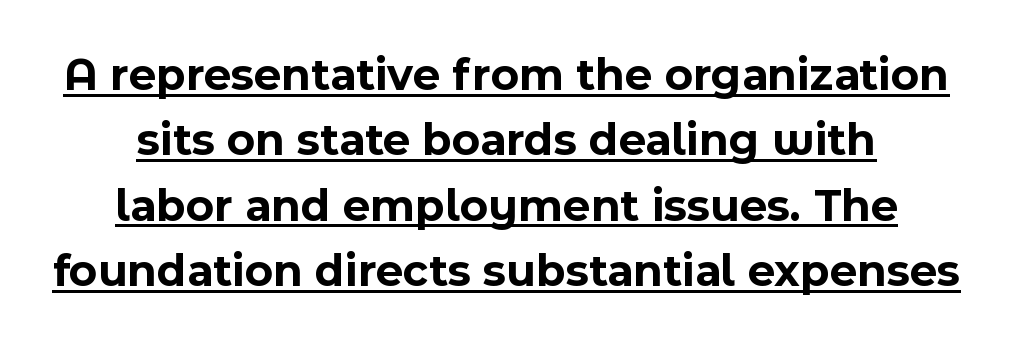
{"serif": "no", "italic": "no", "bold": "yes", "weight": "bold", "width": "normal", "x_height": "medium", "monospaced": "no", "underline": "yes", "align": "center", "line_spacing": "normal", "line_spacing_ratio": 1.39, "letter_spacing": "normal", "letter_spacing_em": 0.0, "glyph_px": 47}
